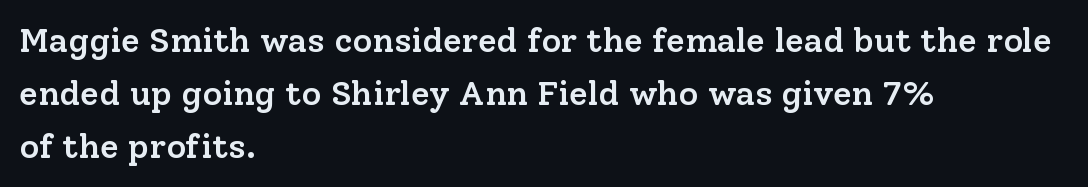
The image shows 34 px semibold serif type, upright; set left-aligned, normal line spacing (1.56x), normal letter spacing, not underlined; low stroke contrast and a medium x-height.
